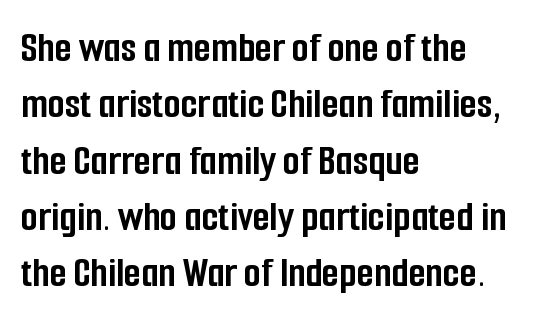
The typesetting leans heavy: a genuine bold. A typesetter would call this proportional, since set widths differ per character. Bare-footed words on every line. Every character sits straight up, as roman type does. In terms of letterspacing, this is plain default setting. Each letter's strokes conclude bluntly, with no projecting serifs.
